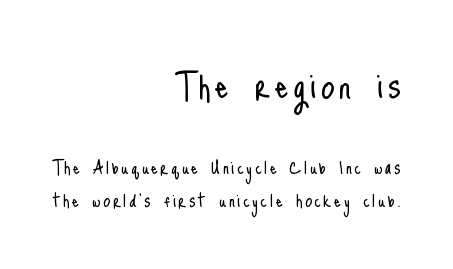
Baseline-to-baseline distance is the conventional proportion of letter height. Posture: vertical. Size hierarchy here favors the leading block over the trailing one. This reads as an unemphasized weight, regular at the heaviest. Each row of text sits above clean, open space.
